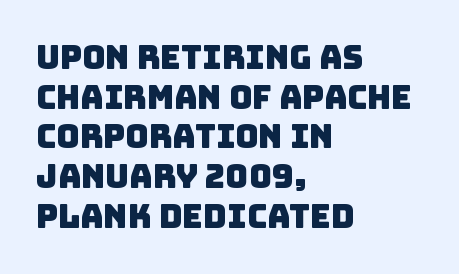
To sum up the face: it is a sans, with no serifs. The face used here is rendered with its standard letterfit. The rendering anchors every line to the left-hand side. Here the designer chose a conventional face with non-uniform glyph widths. Letters rest on an invisible, unmarked baseline.
